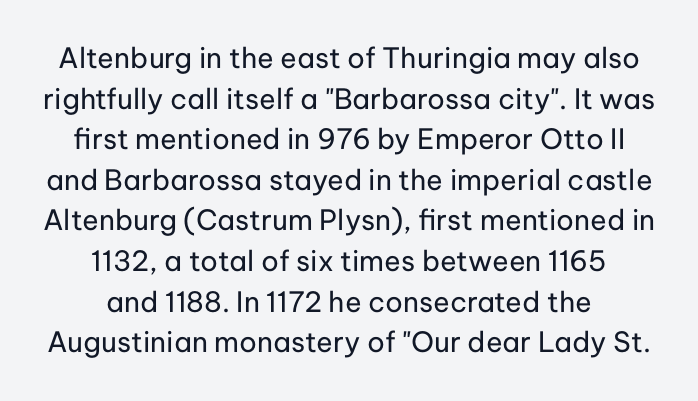
Compared with typical paragraphs, the rows here are spaced about the same. Unlike a traditional serif, this face leaves its strokes unadorned. Descenders are the only things crossing below the line. Observe the ordinary spacing: letters are neighbours, not strangers. These lines were composed using upright roman letters.
